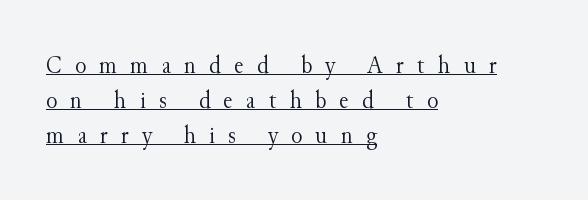
{"italic": "no", "bold": "no", "underline": "yes", "align": "left", "line_spacing": "normal", "line_spacing_ratio": 1.34, "letter_spacing": "wide", "letter_spacing_em": 0.5, "glyph_px": 26}
